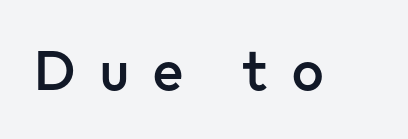
The image shows 56 px semibold sans-serif type, upright; set unusually wide letter spacing (+0.43 em), not underlined; low stroke contrast and a medium x-height.
